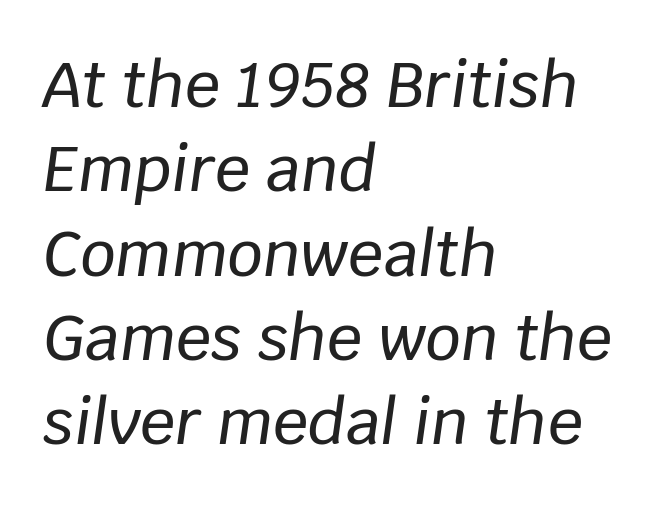
The image shows 62 px text type, italic (leaning right); set left-aligned, normal line spacing (1.36x), normal letter spacing, not underlined; low stroke contrast and a large x-height.
